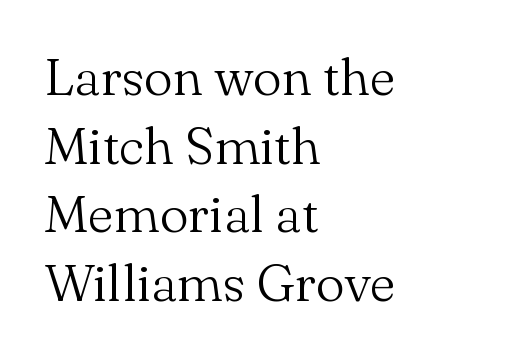
The image shows 52 px light serif type, upright; set left-aligned, normal line spacing (1.32x), normal letter spacing, not underlined; medium stroke contrast and a small x-height.
